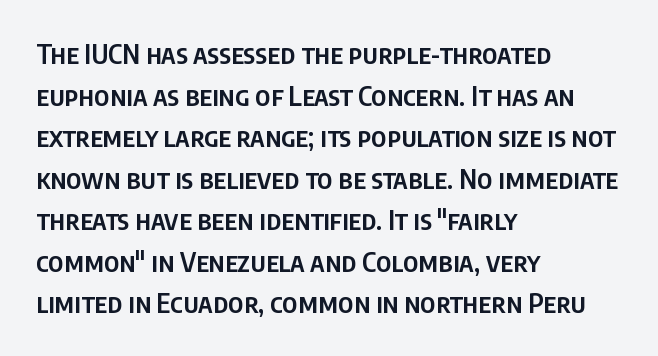
The image shows 27 px text type, upright; set left-aligned, normal line spacing (1.54x), normal letter spacing, not underlined.
